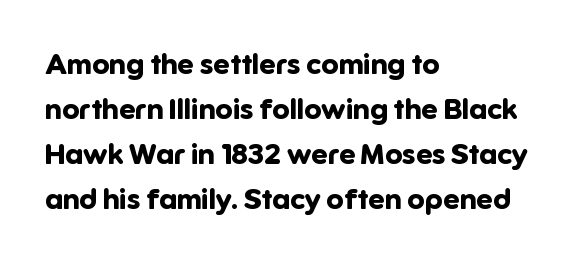
{"serif": "no", "italic": "no", "bold": "yes", "weight": "bold", "width": "normal", "stroke_contrast": "low", "x_height": "medium", "monospaced": "no", "underline": "no", "align": "left", "line_spacing": "normal", "line_spacing_ratio": 1.55, "letter_spacing": "normal", "letter_spacing_em": 0.0, "glyph_px": 29}
